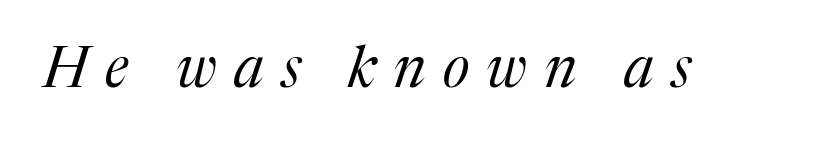
{"serif": "yes", "italic": "yes", "lean": "right", "slant_degrees": 17, "bold": "no", "weight": "regular", "width": "normal", "stroke_contrast": "medium", "x_height": "medium", "monospaced": "no", "underline": "no", "letter_spacing": "wide", "letter_spacing_em": 0.3, "glyph_px": 57}
